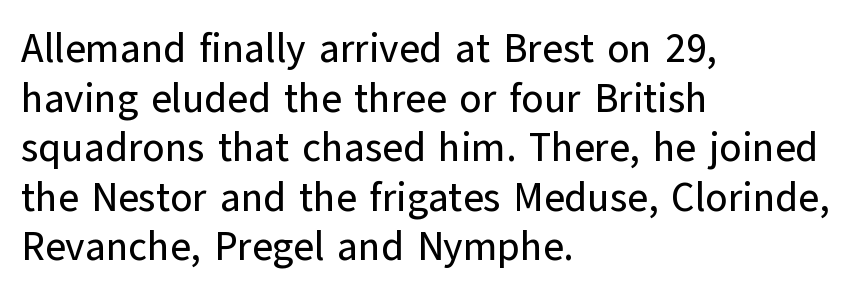
{"serif": "no", "italic": "no", "width": "normal", "stroke_contrast": "low", "x_height": "medium", "monospaced": "no", "underline": "no", "align": "left", "line_spacing_ratio": 1.24, "letter_spacing": "normal", "letter_spacing_em": 0.0, "glyph_px": 40}
